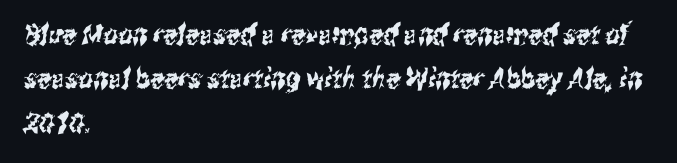
{"serif": "no", "width": "condensed", "stroke_contrast": "medium", "x_height": "medium", "monospaced": "no", "underline": "no", "align": "left", "line_spacing": "normal", "line_spacing_ratio": 1.58, "letter_spacing": "normal", "letter_spacing_em": 0.0, "glyph_px": 28}
